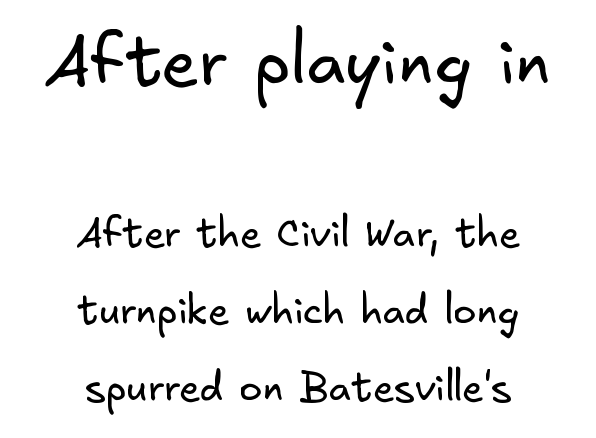
{"serif": "no", "bold": "no", "weight": "regular", "width": "normal", "stroke_contrast": "low", "x_height": "small", "underline": "no", "align": "center", "line_spacing": "loose", "line_spacing_ratio": 1.98, "letter_spacing": "normal", "letter_spacing_em": 0.0, "larger_block": "first", "size_ratio": 1.74, "glyph_px": 68}
